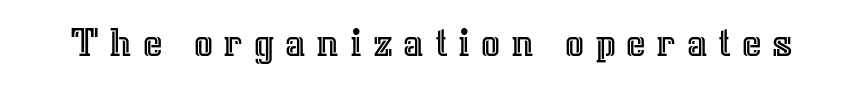
Q: Is the text italic (slanted)? A: No, it is upright.
Q: Is the text underlined? A: No.
Q: Is the spacing between letters normal or unusually wide? A: Unusually wide.
Q: Width (condensed, normal, or wide)? A: Normal.
Q: x-height? A: Medium.
Q: Monospaced? A: No.
